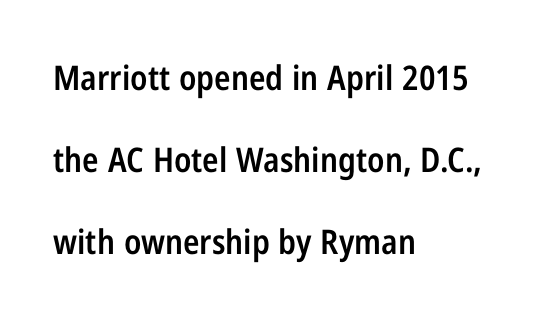
Q: Is the text bold? A: Semi-bold.
Q: Is the text italic (slanted)? A: No, it is upright.
Q: Is the typeface a serif or a sans-serif typeface? A: Sans-serif.
Q: Is the text underlined? A: No.
Q: How is the paragraph aligned? A: Left-aligned.
Q: Is the spacing between letters normal or unusually wide? A: Normal.
Q: Is the spacing between lines tight, normal or loose? A: Loose.
Q: Width (condensed, normal, or wide)? A: Condensed.
Q: Stroke contrast? A: Low.
Q: x-height? A: Medium.
Q: Monospaced? A: No.
